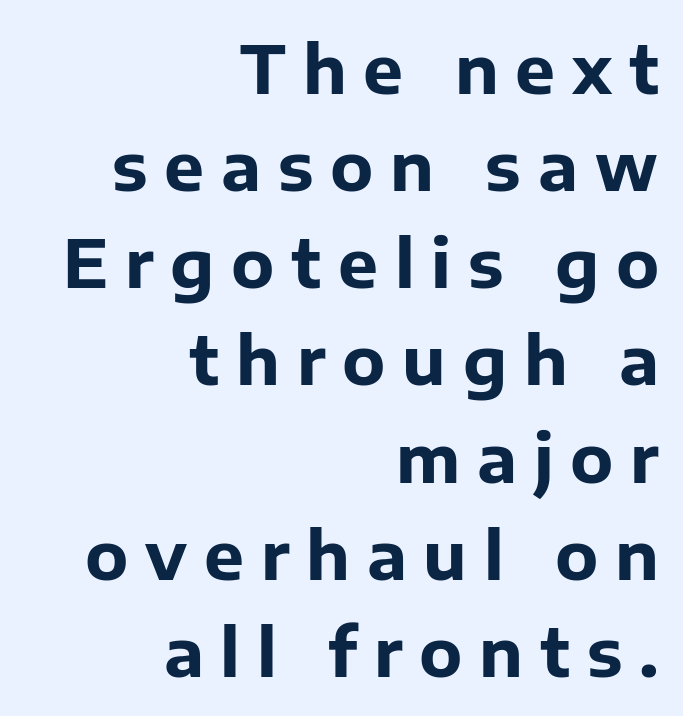
The image shows 67 px bold sans-serif type, upright; set right-aligned, normal line spacing (1.45x), unusually wide letter spacing (+0.25 em), not underlined; low stroke contrast and a medium x-height.
